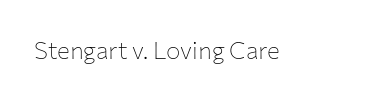
{"italic": "no", "bold": "no", "underline": "no", "letter_spacing": "normal", "letter_spacing_em": 0.0, "glyph_px": 24}
